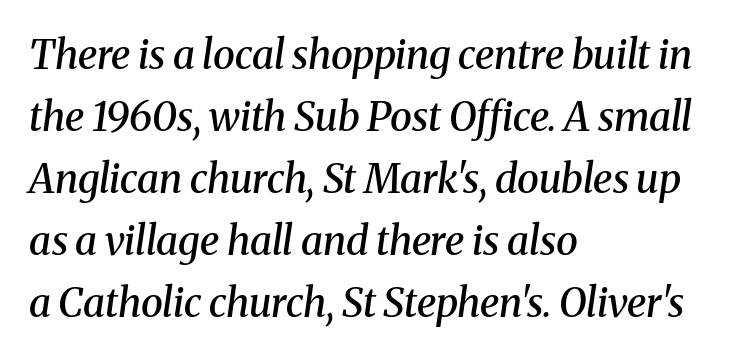
Q: Is the text bold? A: Semi-bold.
Q: Is the text italic (slanted)? A: Yes, it leans right by about 8 degrees.
Q: Is the typeface a serif or a sans-serif typeface? A: Serif.
Q: Is the text underlined? A: No.
Q: How is the paragraph aligned? A: Left-aligned.
Q: Is the spacing between letters normal or unusually wide? A: Normal.
Q: Is the spacing between lines tight, normal or loose? A: Normal.
Q: Width (condensed, normal, or wide)? A: Normal.
Q: Stroke contrast? A: Medium.
Q: x-height? A: Medium.
Q: Monospaced? A: No.
